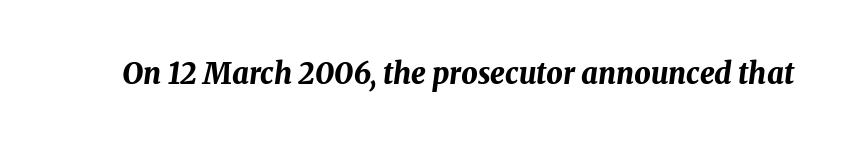
Glyph-to-glyph distance matches everyday printed text. The sample has been set heavy, in full bold. Quick note: italic. The letters advance in unequal steps, a hallmark of proportional type. The area under the type is left untouched.
